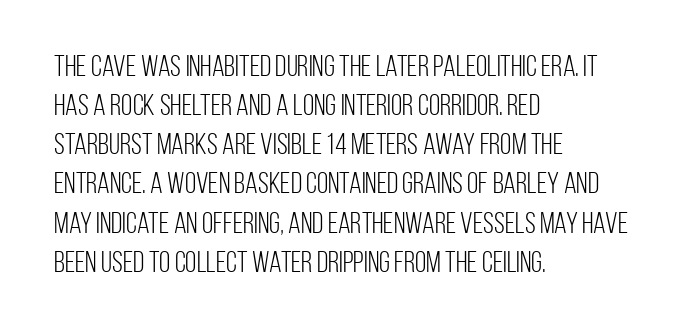
Think of a printed novel: that variable character pitch is what you see here. Decoration check: the copy has no underline. Every character sits straight up, as roman type does. Line beginnings align vertically; line endings do not. Caption: face not bold, strokes unweighted.
